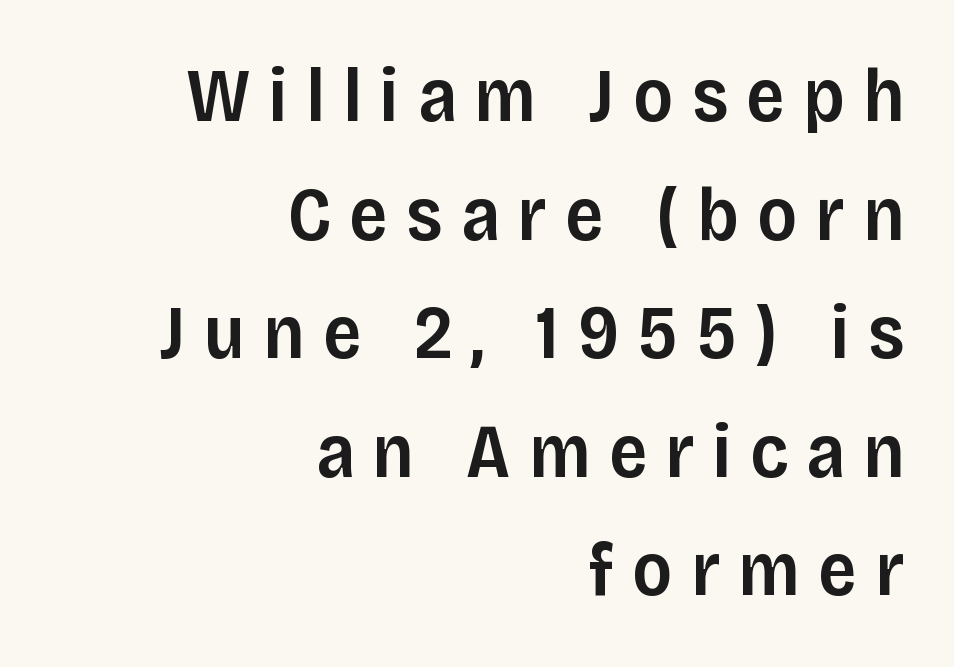
Q: Is the text bold? A: Semi-bold.
Q: Is the text italic (slanted)? A: No, it is upright.
Q: Is the typeface a serif or a sans-serif typeface? A: Sans-serif.
Q: Is the text underlined? A: No.
Q: How is the paragraph aligned? A: Right-aligned.
Q: Is the spacing between letters normal or unusually wide? A: Unusually wide.
Q: Is the spacing between lines tight, normal or loose? A: Normal.
Q: Width (condensed, normal, or wide)? A: Normal.
Q: Stroke contrast? A: Low.
Q: x-height? A: Large.
Q: Monospaced? A: No.
